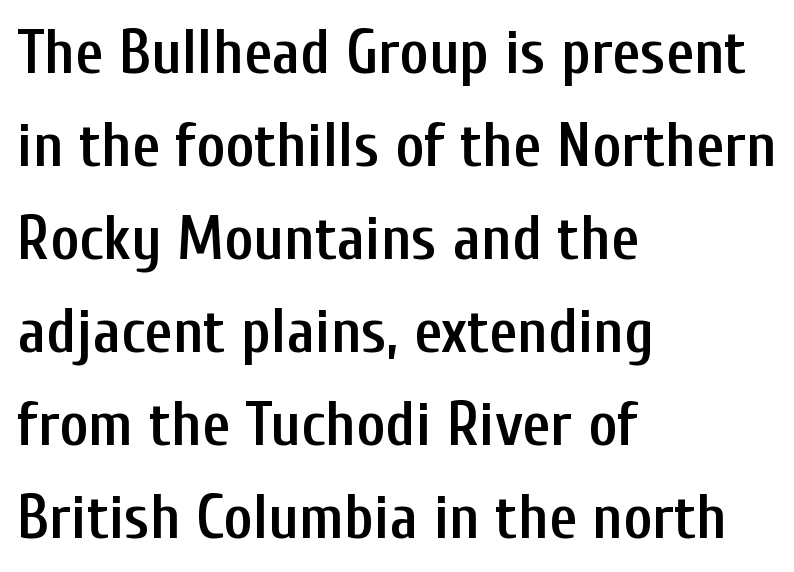
{"serif": "no", "italic": "no", "bold": "semi", "weight": "semibold", "width": "condensed", "stroke_contrast": "low", "x_height": "medium", "monospaced": "no", "underline": "no", "align": "left", "line_spacing": "normal", "line_spacing_ratio": 1.5, "letter_spacing": "normal", "letter_spacing_em": 0.0, "glyph_px": 62}
